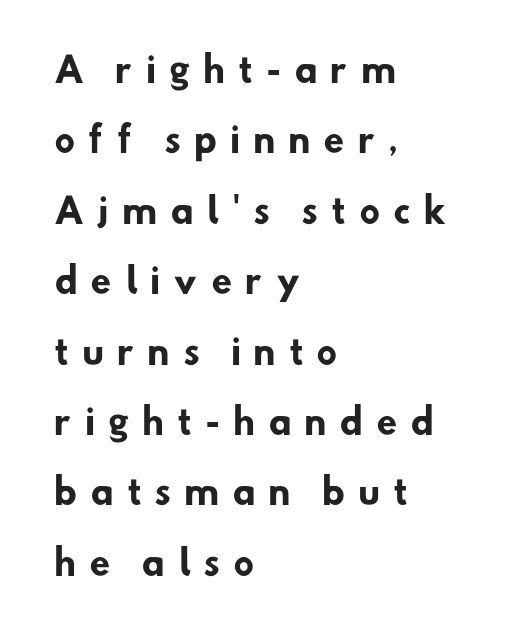
The image shows 34 px heavy sans-serif type; set left-aligned, loose line spacing (2.07x), unusually wide letter spacing (+0.37 em), not underlined; low stroke contrast and a small x-height.
